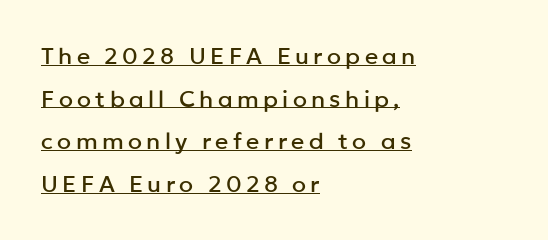
The lettering holds an erect, upright posture throughout. Glance below the letters and you will spot a drawn line. Is the block centered? No — it sits flush against the left margin.
